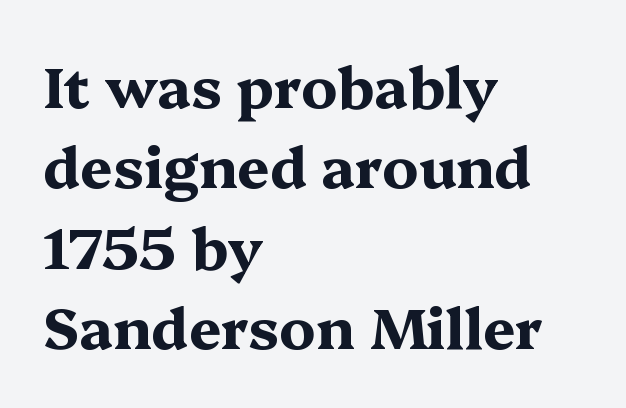
This sample uses an upright cut, with every glyph sitting square on the baseline. The letters carry serifs — small finishing strokes at the ends of their stems. Proportional: the letters do not fall into vertical columns. Strong, thick strokes mark this as bold type.
